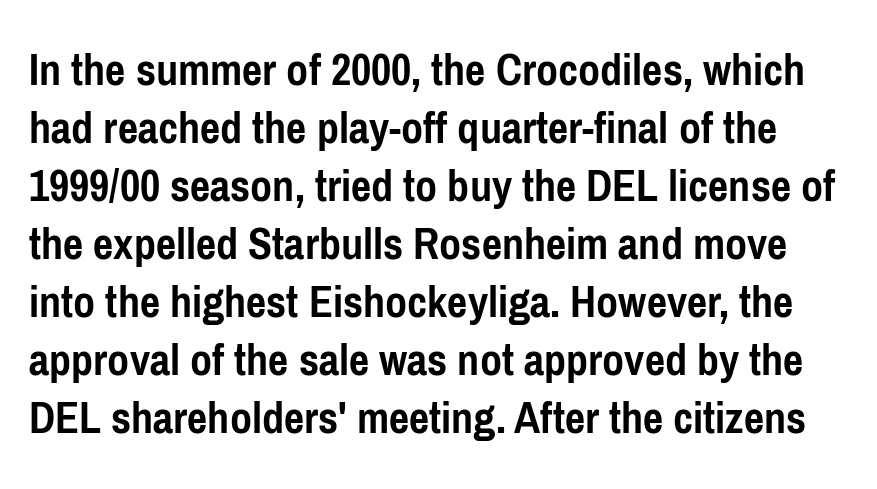
{"serif": "no", "italic": "no", "bold": "yes", "weight": "semibold", "width": "condensed", "stroke_contrast": "low", "x_height": "medium", "monospaced": "no", "underline": "no", "line_spacing_ratio": 1.21, "letter_spacing": "normal", "letter_spacing_em": 0.0, "glyph_px": 48}
